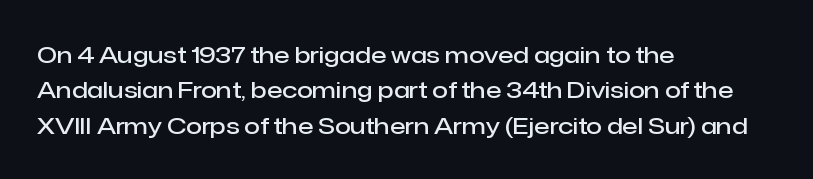
A bit beefed up — I'd call it semibold rather than bold. Upright lettering throughout. Students, observe: this is what conventionally led text looks like. The typesetter chose a ragged-right arrangement here. The rendering keeps characters at their native spacing. Only glyphs here, with clear space below each row.
